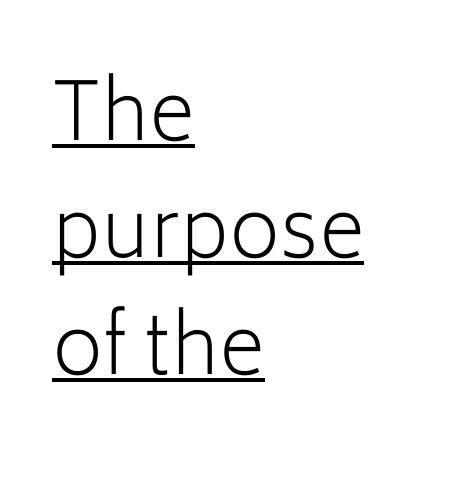
Q: Is the text bold? A: No.
Q: Is the text italic (slanted)? A: No, it is upright.
Q: Is the typeface a serif or a sans-serif typeface? A: Sans-serif.
Q: Is the text underlined? A: Yes.
Q: How is the paragraph aligned? A: Left-aligned.
Q: Is the spacing between letters normal or unusually wide? A: Normal.
Q: Is the spacing between lines tight, normal or loose? A: Normal.
Q: Width (condensed, normal, or wide)? A: Normal.
Q: Stroke contrast? A: Low.
Q: x-height? A: Medium.
Q: Monospaced? A: No.
